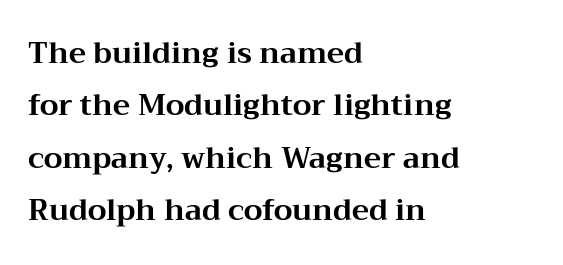
{"serif": "yes", "italic": "no", "bold": "yes", "weight": "bold", "width": "wide", "stroke_contrast": "medium", "x_height": "medium", "monospaced": "no", "underline": "no", "align": "left", "line_spacing_ratio": 1.81, "letter_spacing": "normal", "letter_spacing_em": 0.0, "glyph_px": 29}
